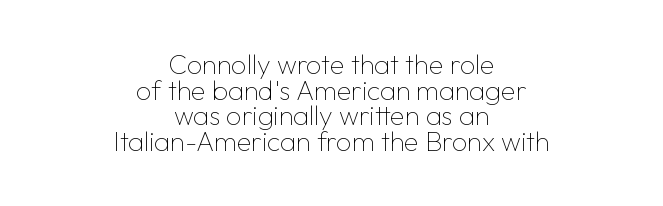
{"italic": "no", "bold": "no", "underline": "no", "align": "center", "line_spacing": "tight", "line_spacing_ratio": 0.95, "letter_spacing": "normal", "letter_spacing_em": 0.0, "glyph_px": 27}
